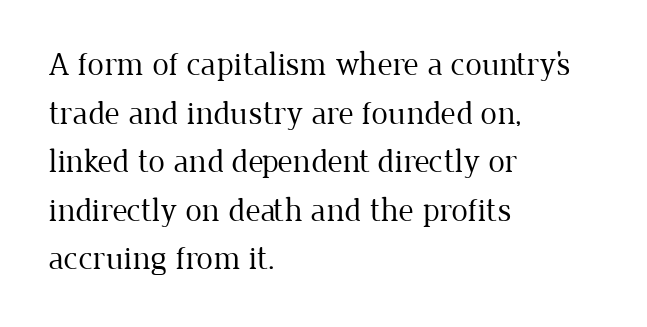
Q: Is the text bold? A: No.
Q: Is the text italic (slanted)? A: No, it is upright.
Q: Is the typeface a serif or a sans-serif typeface? A: Serif.
Q: Is the text underlined? A: No.
Q: How is the paragraph aligned? A: Left-aligned.
Q: Is the spacing between letters normal or unusually wide? A: Normal.
Q: Is the spacing between lines tight, normal or loose? A: Normal.
Q: Width (condensed, normal, or wide)? A: Normal.
Q: Stroke contrast? A: Low.
Q: x-height? A: Medium.
Q: Monospaced? A: No.
